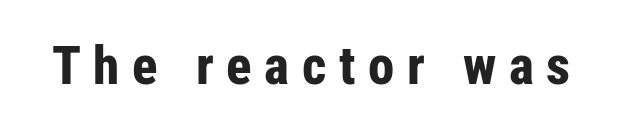
The rendering uses natural spacing where letterforms have individual widths. A typesetter would label this face a sans. There is plenty of visible air inserted between adjacent glyphs. Italic? Not at all — the glyphs are vertical. The gap between lines stays unmarked.
